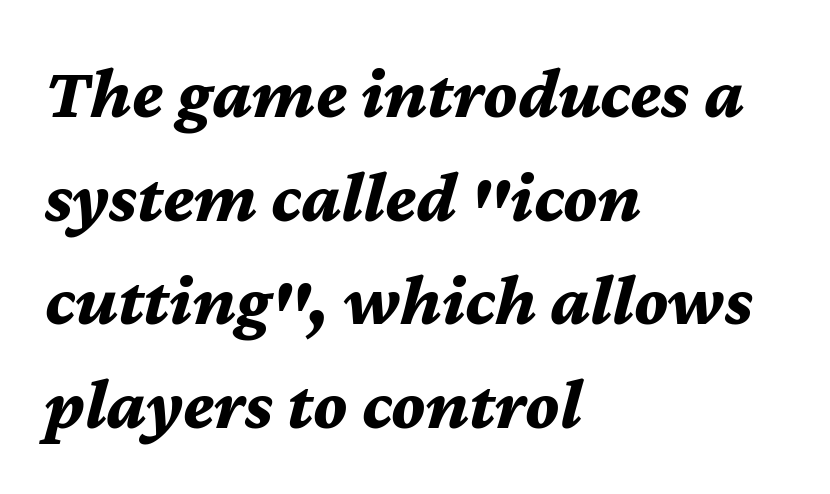
{"italic": "yes", "lean": "right", "slant_degrees": 12, "bold": "yes", "weight": "bold", "width": "normal", "stroke_contrast": "medium", "x_height": "medium", "monospaced": "no", "underline": "no", "align": "left", "line_spacing": "normal", "line_spacing_ratio": 1.42, "letter_spacing": "normal", "letter_spacing_em": 0.0, "glyph_px": 73}
